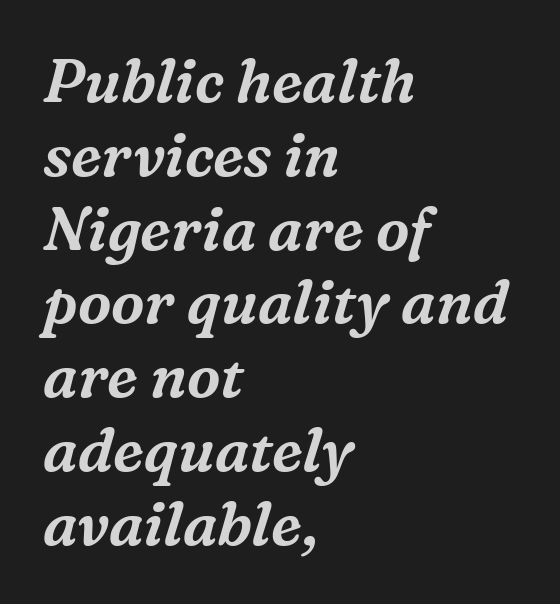
{"serif": "yes", "italic": "yes", "lean": "right", "slant_degrees": 16, "width": "normal", "stroke_contrast": "medium", "x_height": "medium", "monospaced": "no", "underline": "no", "align": "left", "line_spacing_ratio": 1.23, "letter_spacing": "normal", "letter_spacing_em": 0.0, "glyph_px": 60}
